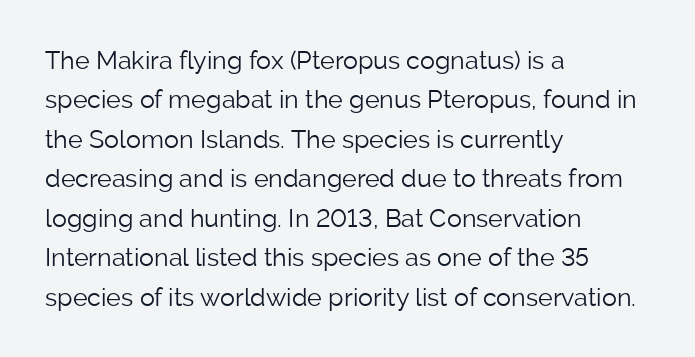
Q: Is the text bold? A: No.
Q: Is the text italic (slanted)? A: No, it is upright.
Q: Is the text underlined? A: No.
Q: How is the paragraph aligned? A: Left-aligned.
Q: Is the spacing between letters normal or unusually wide? A: Normal.
Q: Is the spacing between lines tight, normal or loose? A: Normal.
